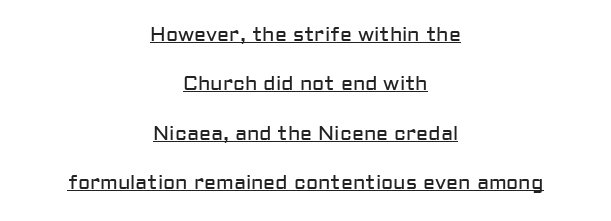
{"italic": "no", "bold": "no", "underline": "yes", "align": "center", "line_spacing": "loose", "line_spacing_ratio": 2.47, "letter_spacing": "normal", "letter_spacing_em": 0.0, "glyph_px": 20}
